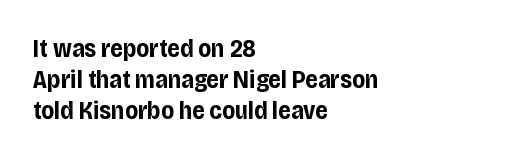
Q: Is the text bold? A: Yes.
Q: Is the text italic (slanted)? A: No, it is upright.
Q: Is the text underlined? A: No.
Q: How is the paragraph aligned? A: Left-aligned.
Q: Is the spacing between letters normal or unusually wide? A: Normal.
